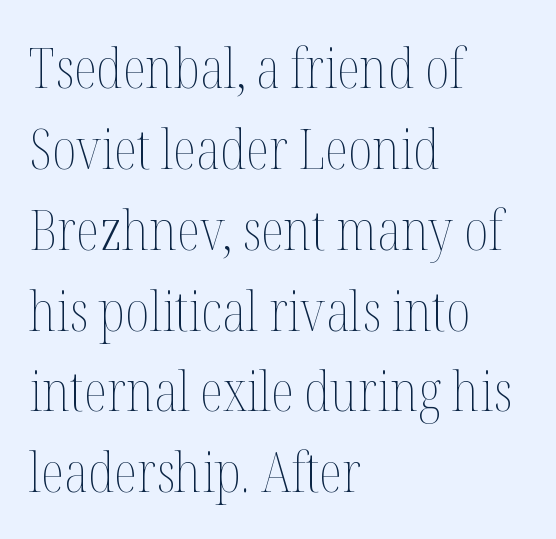
The image shows 55 px thin, condensed type, upright; set left-aligned, normal line spacing (1.47x), normal letter spacing, not underlined; medium stroke contrast and a medium x-height.
